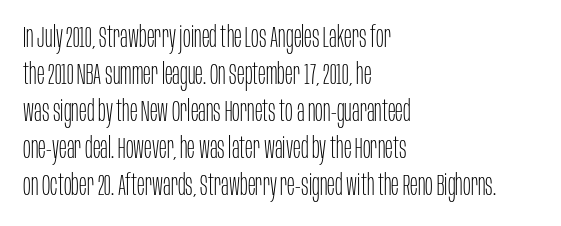
Evenly set lines give the paragraph a standard silhouette. This is roman type, the default non-slanted kind. This rendering features lettering with no underline. You could call the tracking neutral — neither tight nor loose.
